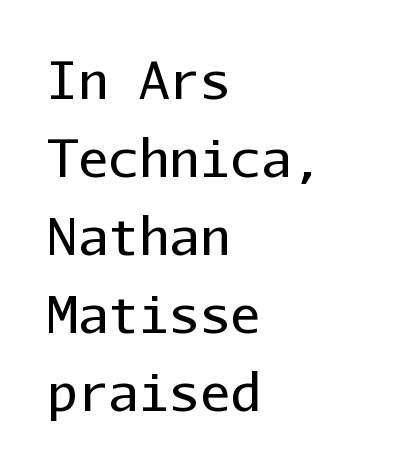
The characters are drawn with everyday or finer stroke widths. Every character here occupies the same horizontal width, giving the sample a typewriter-like rhythm. Compared with typical body copy, the letter spacing here is the same. Decoration check: the copy has no underline.
